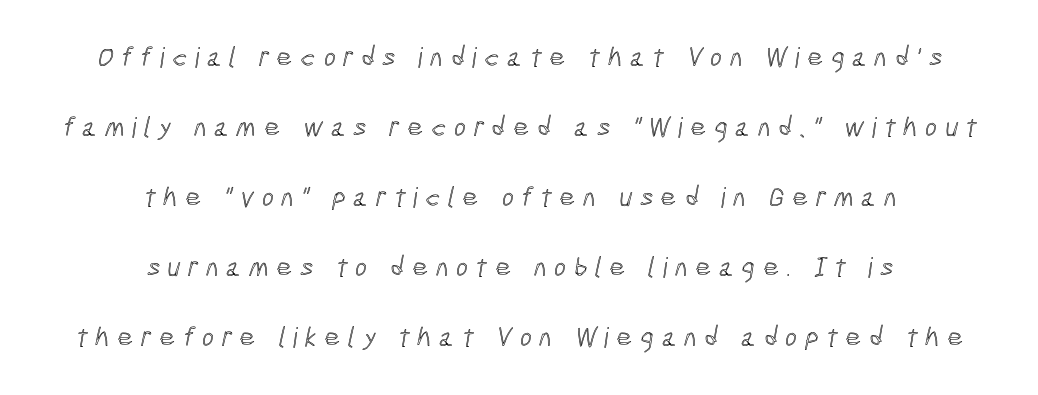
Horizontal alignment here is central, giving a formal, balanced look. Characters follow at a spacing far wider than the type designer built in. Vertical spacing — loose. Quick note: underline off. The face used here is proportionally spaced, like ordinary book or web type.
